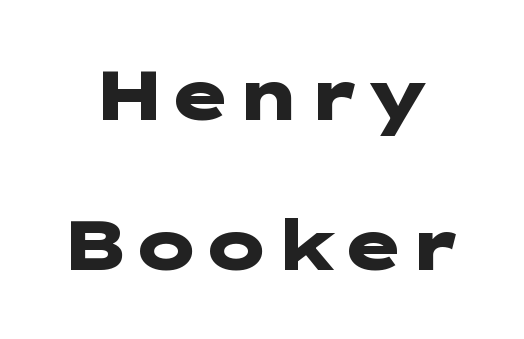
Q: Is the text bold? A: Yes.
Q: Is the text italic (slanted)? A: No, it is upright.
Q: Is the typeface a serif or a sans-serif typeface? A: Sans-serif.
Q: Is the text underlined? A: No.
Q: Is the spacing between letters normal or unusually wide? A: Normal.
Q: Is the spacing between lines tight, normal or loose? A: Loose.
Q: Width (condensed, normal, or wide)? A: Wide.
Q: Stroke contrast? A: Low.
Q: x-height? A: Medium.
